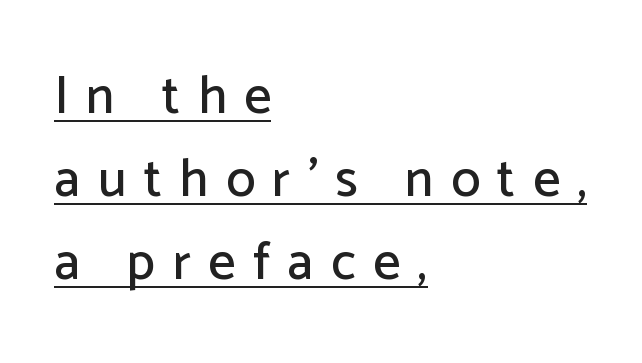
Does the lettering tilt? It doesn't — this is upright. Compared with a centered layout, this one pins lines to the left instead. Think of a printed novel: that variable character pitch is what you see here. This sample uses a sans-serif face. This is underlined copy, the kind a proofreader might mark for attention.
